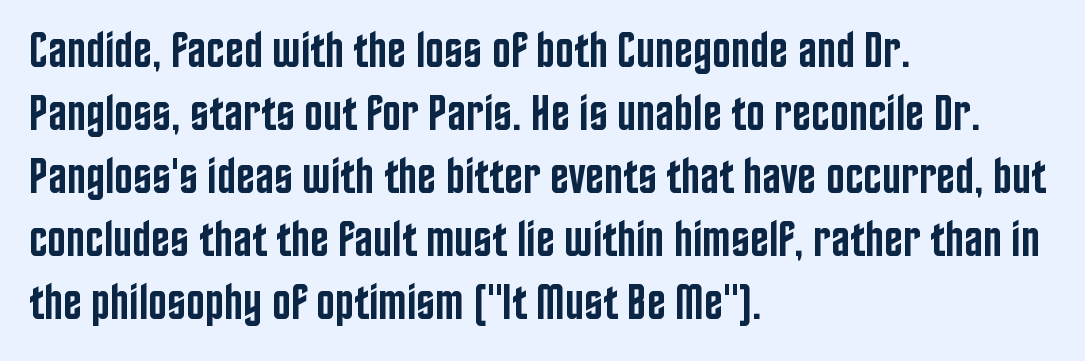
The image shows 50 px semibold, condensed sans-serif type, upright; set left-aligned, normal line spacing (1.26x), normal letter spacing, not underlined; low stroke contrast and a large x-height.
